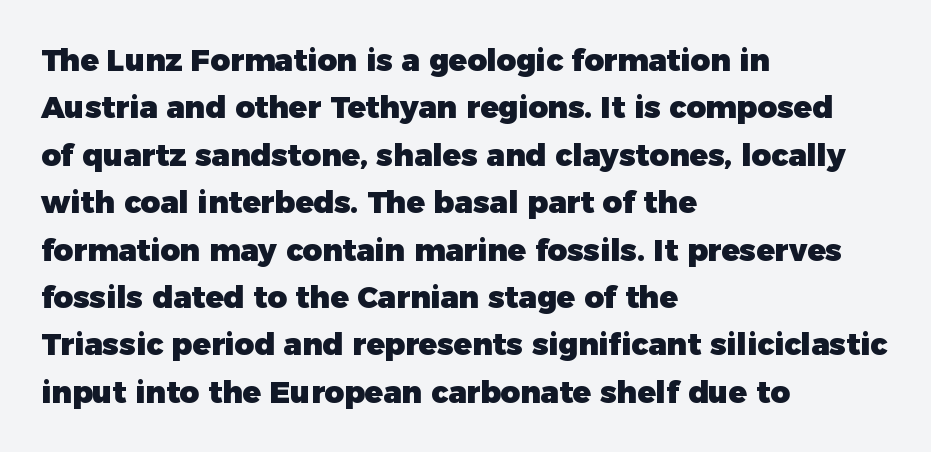
The image shows 30 px heavy sans-serif type, upright; set left-aligned, normal line spacing (1.58x), normal letter spacing, not underlined; low stroke contrast and a medium x-height.
